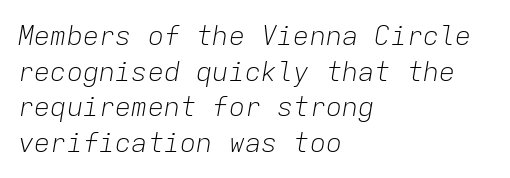
Q: Is the text bold? A: No.
Q: Is the text italic (slanted)? A: Yes, it leans right by about 9 degrees.
Q: Is the text underlined? A: No.
Q: How is the paragraph aligned? A: Left-aligned.
Q: Is the spacing between letters normal or unusually wide? A: Normal.
Q: Is the spacing between lines tight, normal or loose? A: Normal.
